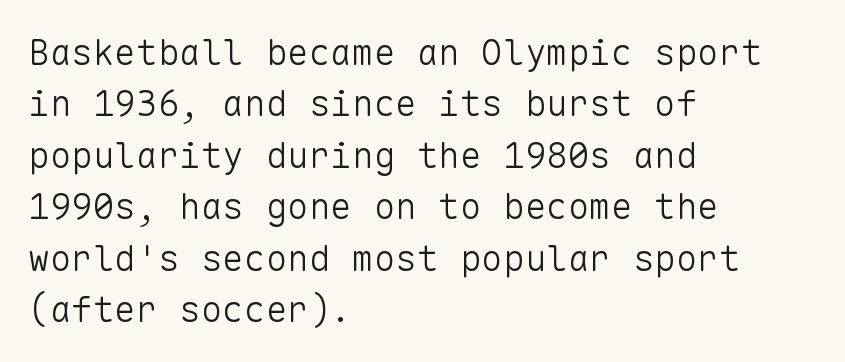
The lettering stays uniformly vertical, giving the passage a roman look. A student would call this left alignment; a typographer would say flush left, rag right. Tracking value appears to be zero — textbook default spacing. You could count columns in this text — the font is strictly monospaced.
